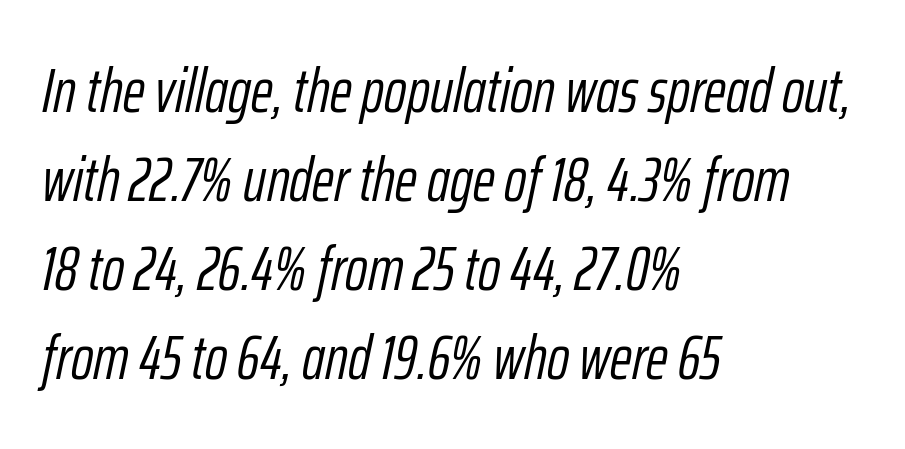
The image shows 61 px light, condensed type, italic (leaning right); set left-aligned, normal line spacing (1.46x), normal letter spacing, not underlined; low stroke contrast and a medium x-height.
